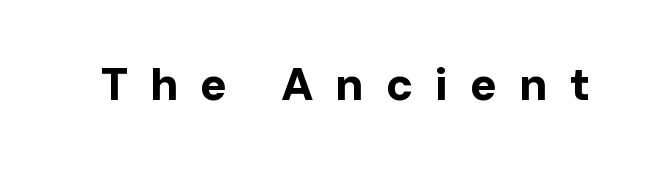
{"serif": "no", "italic": "no", "bold": "yes", "weight": "bold", "width": "normal", "stroke_contrast": "low", "x_height": "medium", "monospaced": "no", "underline": "no", "letter_spacing": "wide", "letter_spacing_em": 0.48, "glyph_px": 45}
